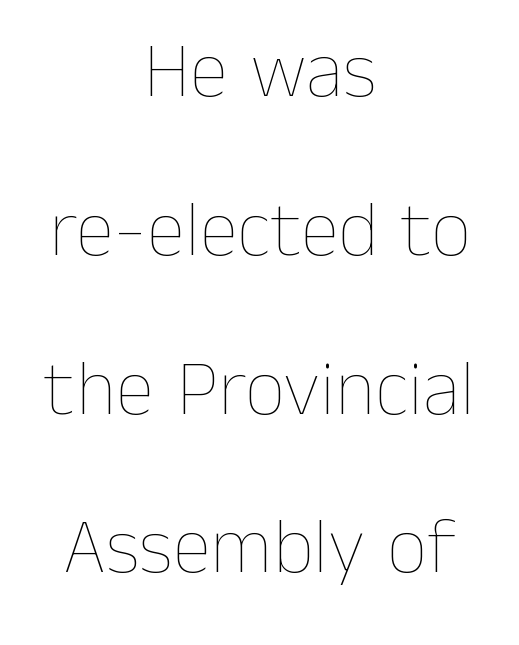
Q: Is the text bold? A: No.
Q: Is the text italic (slanted)? A: No, it is upright.
Q: Is the text underlined? A: No.
Q: How is the paragraph aligned? A: Centered.
Q: Is the spacing between letters normal or unusually wide? A: Normal.
Q: Is the spacing between lines tight, normal or loose? A: Loose.
Q: Width (condensed, normal, or wide)? A: Normal.
Q: Stroke contrast? A: Low.
Q: x-height? A: Medium.
Q: Monospaced? A: No.
